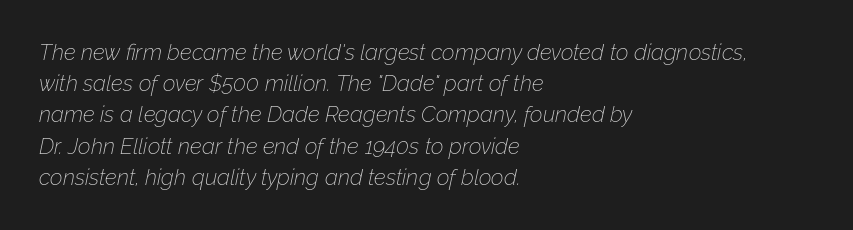
{"italic": "yes", "lean": "right", "slant_degrees": 12, "bold": "no", "underline": "no", "align": "left", "line_spacing": "normal", "line_spacing_ratio": 1.42, "letter_spacing": "normal", "letter_spacing_em": 0.0, "glyph_px": 22}
